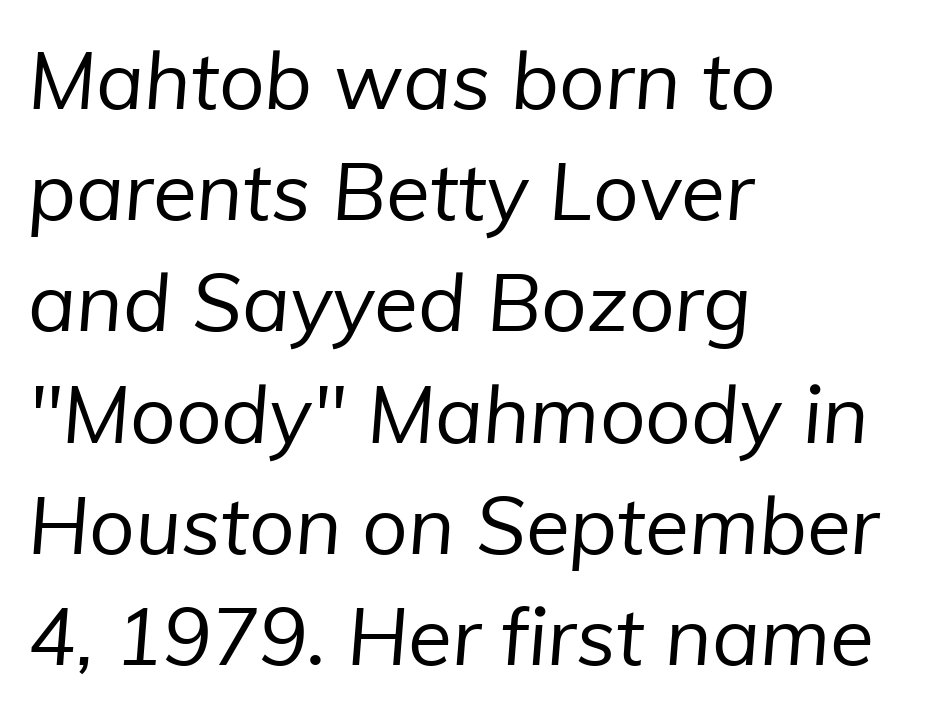
Q: Is the text bold? A: No.
Q: Is the typeface a serif or a sans-serif typeface? A: Sans-serif.
Q: Is the text underlined? A: No.
Q: How is the paragraph aligned? A: Left-aligned.
Q: Is the spacing between letters normal or unusually wide? A: Normal.
Q: Is the spacing between lines tight, normal or loose? A: Normal.
Q: Width (condensed, normal, or wide)? A: Normal.
Q: Stroke contrast? A: Low.
Q: x-height? A: Medium.
Q: Monospaced? A: No.
